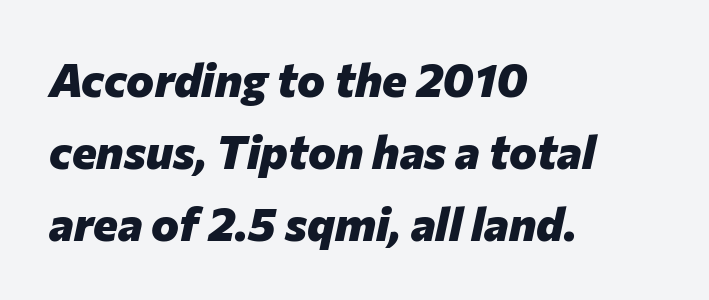
{"italic": "yes", "lean": "right", "slant_degrees": 12, "bold": "yes", "weight": "heavy", "width": "normal", "stroke_contrast": "low", "x_height": "medium", "monospaced": "no", "underline": "no", "align": "left", "line_spacing": "normal", "line_spacing_ratio": 1.53, "letter_spacing": "normal", "letter_spacing_em": 0.0, "glyph_px": 47}
